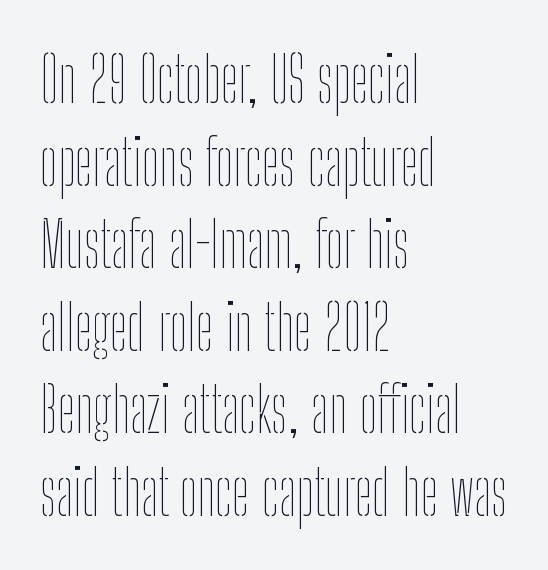
Q: Is the text bold? A: No.
Q: Is the text italic (slanted)? A: No, it is upright.
Q: Is the text underlined? A: No.
Q: How is the paragraph aligned? A: Left-aligned.
Q: Is the spacing between letters normal or unusually wide? A: Normal.
Q: Is the spacing between lines tight, normal or loose? A: Normal.
Q: Width (condensed, normal, or wide)? A: Condensed.
Q: Stroke contrast? A: Low.
Q: x-height? A: Medium.
Q: Monospaced? A: No.
